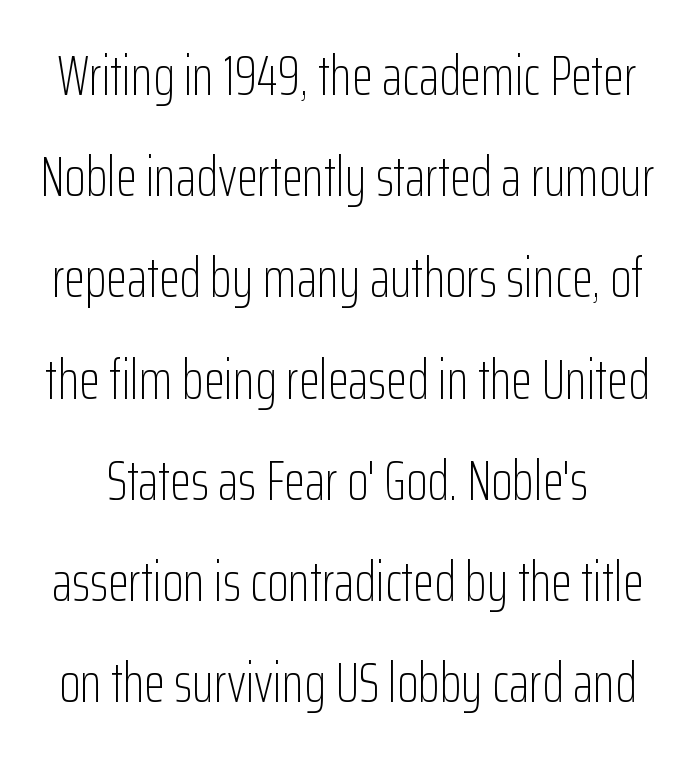
Q: Is the text bold? A: No.
Q: Is the text italic (slanted)? A: No, it is upright.
Q: Is the typeface a serif or a sans-serif typeface? A: Sans-serif.
Q: Is the text underlined? A: No.
Q: Is the spacing between letters normal or unusually wide? A: Normal.
Q: Width (condensed, normal, or wide)? A: Condensed.
Q: Stroke contrast? A: Low.
Q: x-height? A: Medium.
Q: Monospaced? A: No.
